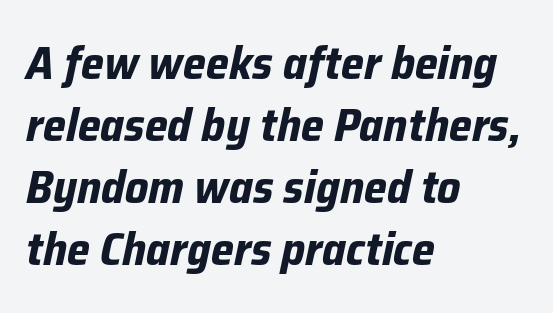
Q: Is the text bold? A: Yes.
Q: Is the text italic (slanted)? A: Yes, it leans right by about 12 degrees.
Q: Is the text underlined? A: No.
Q: How is the paragraph aligned? A: Left-aligned.
Q: Is the spacing between letters normal or unusually wide? A: Normal.
Q: Is the spacing between lines tight, normal or loose? A: Normal.
Q: Width (condensed, normal, or wide)? A: Normal.
Q: Stroke contrast? A: Low.
Q: x-height? A: Medium.
Q: Monospaced? A: No.
